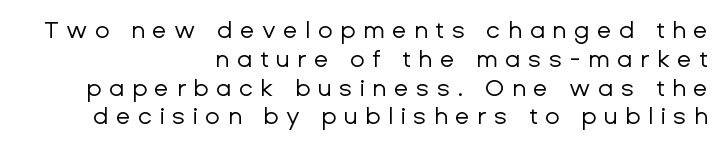
{"italic": "no", "bold": "no", "underline": "no", "align": "right", "line_spacing_ratio": 1.2, "letter_spacing": "wide", "letter_spacing_em": 0.31, "glyph_px": 24}
